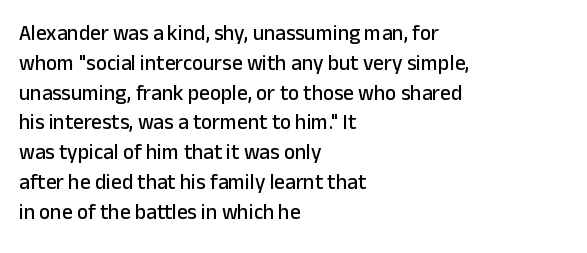
{"italic": "no", "underline": "no", "align": "left", "line_spacing": "normal", "line_spacing_ratio": 1.42, "letter_spacing": "normal", "letter_spacing_em": 0.0, "glyph_px": 21}
